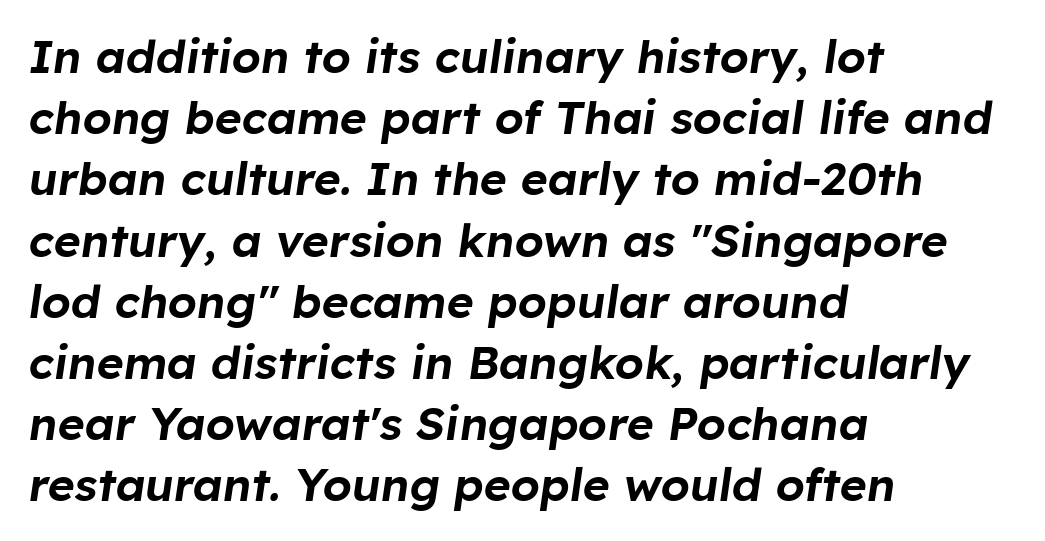
The gap between lines stays unmarked. Compared with typical body copy, the letter spacing here is the same. Character widths vary here, with narrow letters taking less room than wide ones. The typography opts for an oblique posture over an upright one.
